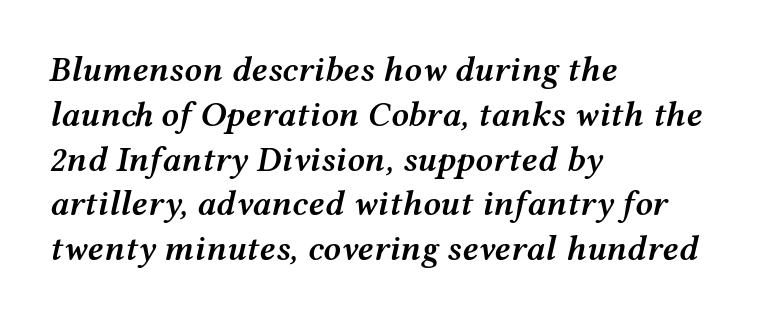
The image shows 35 px semibold, wide type, italic (leaning right); set left-aligned, normal line spacing (1.28x), normal letter spacing, not underlined; medium stroke contrast and a medium x-height.
